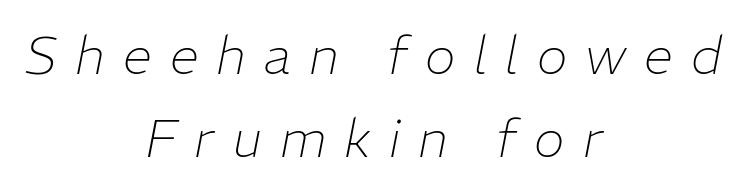
This sample uses an oblique cut, with every glyph tilted off the vertical. Does the leading feel generous? No, just average. The whitespace from short lines is split evenly between both sides. Do the characters align in a grid? No, the font is proportional. Stems here are at most as thick as an everyday book face.
